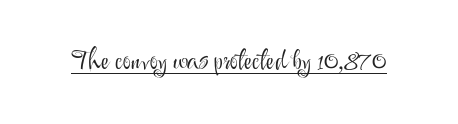
Q: Is the text bold? A: No.
Q: Is the typeface a serif or a sans-serif typeface? A: Sans-serif.
Q: Is the text underlined? A: Yes.
Q: Is the spacing between letters normal or unusually wide? A: Normal.
Q: Width (condensed, normal, or wide)? A: Normal.
Q: Stroke contrast? A: Medium.
Q: x-height? A: Small.
Q: Monospaced? A: No.
